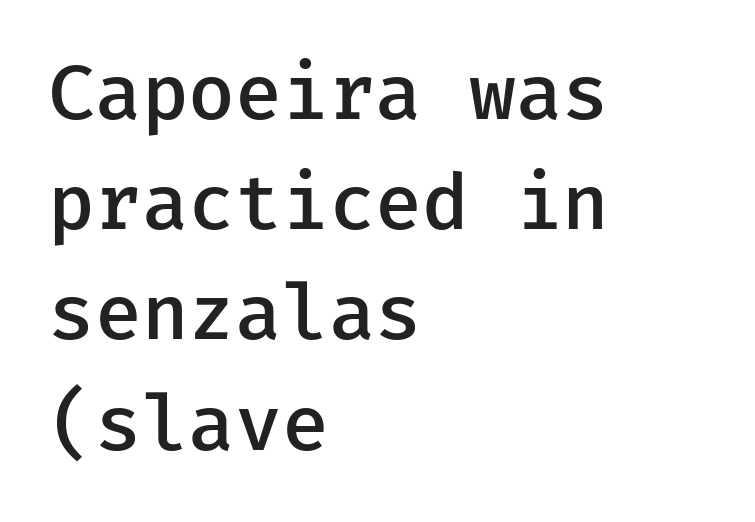
{"serif": "no", "italic": "no", "bold": "semi", "weight": "semibold", "width": "normal", "stroke_contrast": "low", "x_height": "medium", "underline": "no", "align": "left", "line_spacing": "normal", "line_spacing_ratio": 1.45, "letter_spacing": "normal", "letter_spacing_em": 0.0, "glyph_px": 76}
